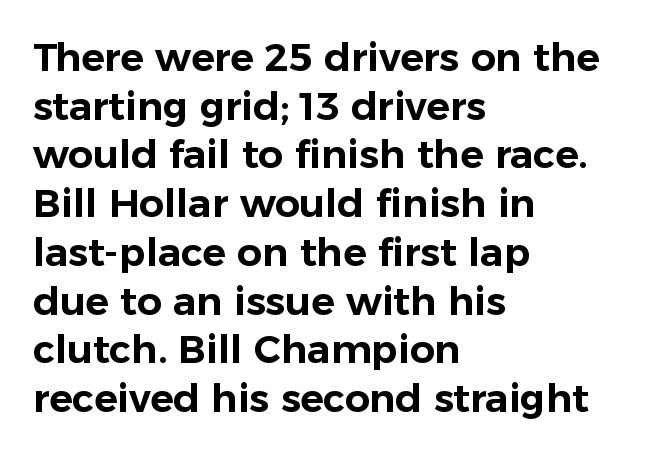
{"serif": "no", "italic": "no", "width": "normal", "stroke_contrast": "low", "x_height": "medium", "monospaced": "no", "underline": "no", "align": "left", "line_spacing": "normal", "line_spacing_ratio": 1.25, "letter_spacing": "normal", "letter_spacing_em": 0.0, "glyph_px": 39}
